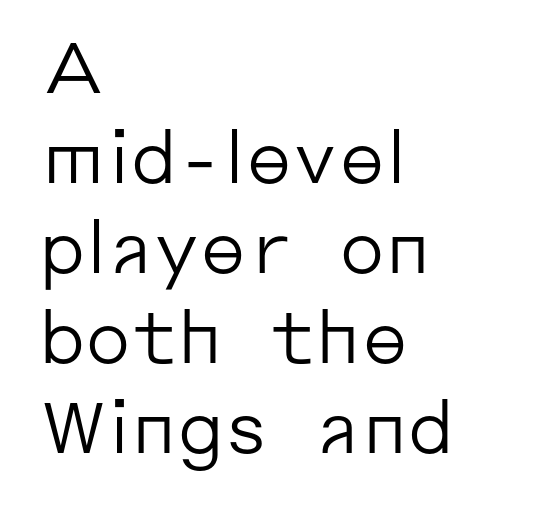
{"serif": "no", "italic": "no", "bold": "no", "weight": "regular", "width": "normal", "stroke_contrast": "low", "x_height": "medium", "monospaced": "no", "underline": "no", "align": "left", "line_spacing": "normal", "line_spacing_ratio": 1.25, "letter_spacing": "normal", "letter_spacing_em": 0.0, "glyph_px": 72}
